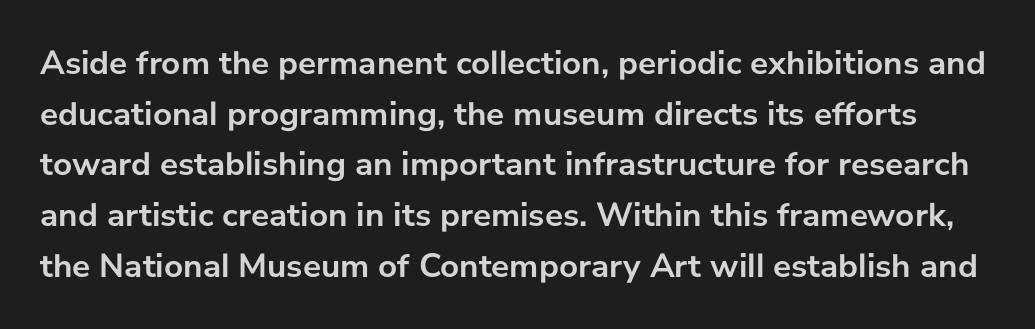
The image shows 34 px semibold sans-serif type, upright; set normal line spacing (1.49x), normal letter spacing, not underlined; low stroke contrast and a medium x-height.
